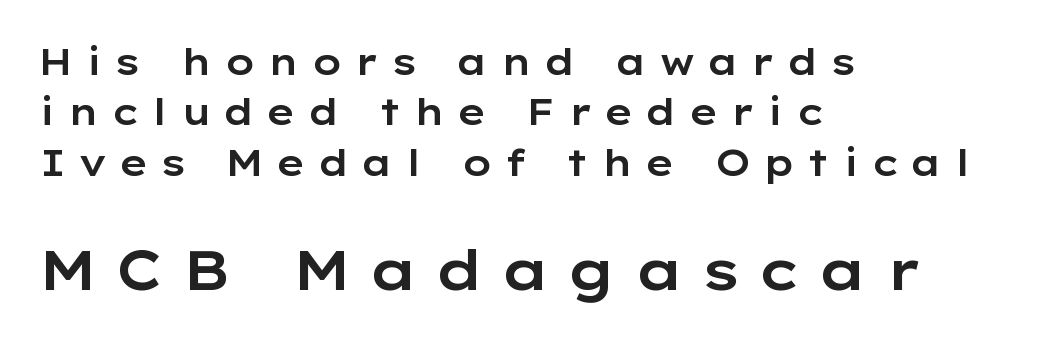
Q: Is the text italic (slanted)? A: No, it is upright.
Q: Is the typeface a serif or a sans-serif typeface? A: Sans-serif.
Q: Is the text underlined? A: No.
Q: How is the paragraph aligned? A: Left-aligned.
Q: Is the spacing between letters normal or unusually wide? A: Unusually wide.
Q: Is the spacing between lines tight, normal or loose? A: Normal.
Q: Which block of text is set in a larger size, the first (top) or the second (bottom)? A: The second (bottom) one.
Q: Width (condensed, normal, or wide)? A: Wide.
Q: Stroke contrast? A: Low.
Q: x-height? A: Medium.
Q: Monospaced? A: No.
